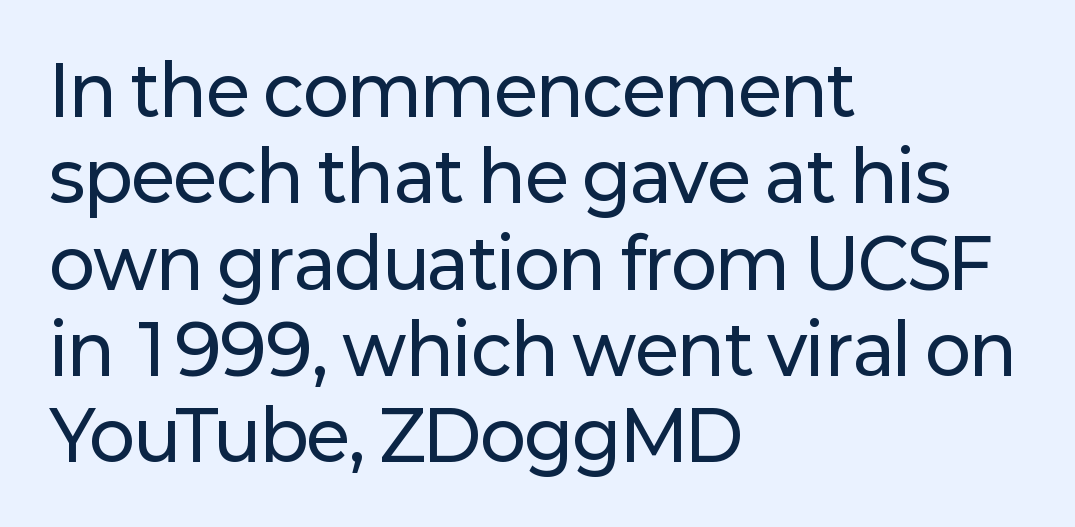
Q: Is the text italic (slanted)? A: No, it is upright.
Q: Is the typeface a serif or a sans-serif typeface? A: Sans-serif.
Q: Is the text underlined? A: No.
Q: How is the paragraph aligned? A: Left-aligned.
Q: Is the spacing between letters normal or unusually wide? A: Normal.
Q: Is the spacing between lines tight, normal or loose? A: Normal.
Q: Width (condensed, normal, or wide)? A: Normal.
Q: Stroke contrast? A: Low.
Q: x-height? A: Medium.
Q: Monospaced? A: No.
